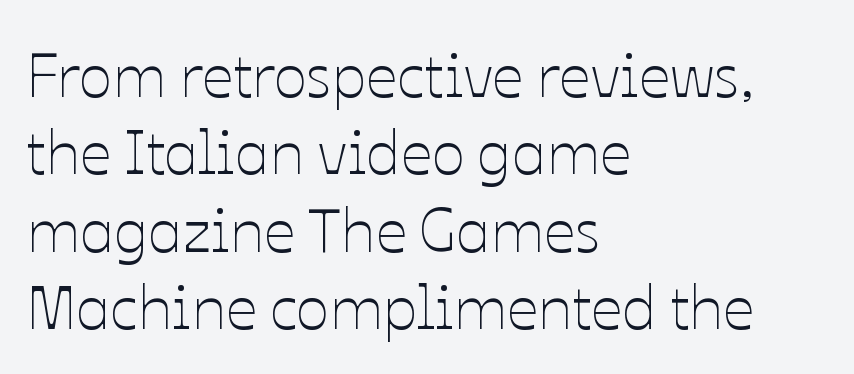
Whoever set this chose a conventional vertical rhythm. Only glyphs here, with clear space below each row. Quick note: not italic, upright. Weight: regular or lighter. Do the characters align in a grid? No, the font is proportional.
